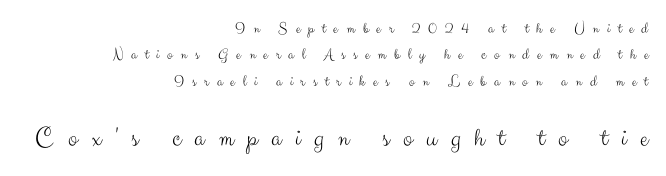
{"serif": "no", "bold": "no", "weight": "light", "width": "normal", "stroke_contrast": "medium", "x_height": "small", "monospaced": "no", "underline": "no", "align": "right", "line_spacing": "normal", "line_spacing_ratio": 1.65, "letter_spacing": "wide", "letter_spacing_em": 0.49, "larger_block": "second", "size_ratio": 1.75, "glyph_px": 28}
